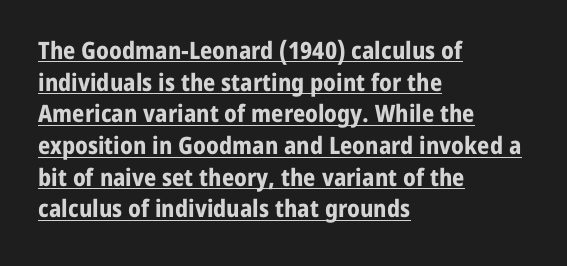
{"italic": "no", "bold": "yes", "underline": "yes", "align": "left", "line_spacing": "normal", "line_spacing_ratio": 1.32, "letter_spacing": "normal", "letter_spacing_em": 0.0, "glyph_px": 24}
